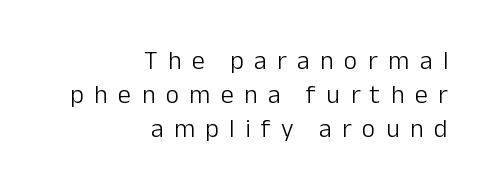
{"italic": "no", "bold": "no", "underline": "no", "align": "right", "line_spacing": "normal", "line_spacing_ratio": 1.3, "letter_spacing": "wide", "letter_spacing_em": 0.4, "glyph_px": 26}
